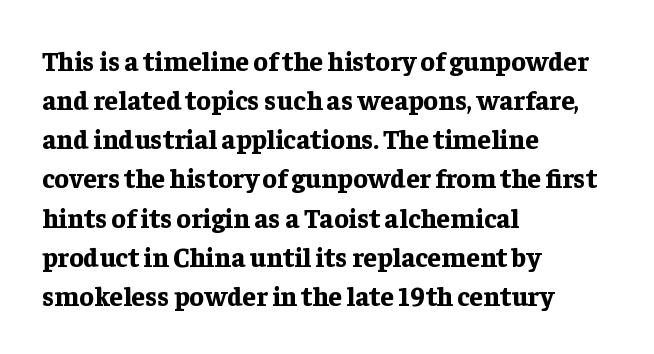
Q: Is the text bold? A: Yes.
Q: Is the text italic (slanted)? A: No, it is upright.
Q: Is the text underlined? A: No.
Q: How is the paragraph aligned? A: Left-aligned.
Q: Is the spacing between letters normal or unusually wide? A: Normal.
Q: Is the spacing between lines tight, normal or loose? A: Normal.
